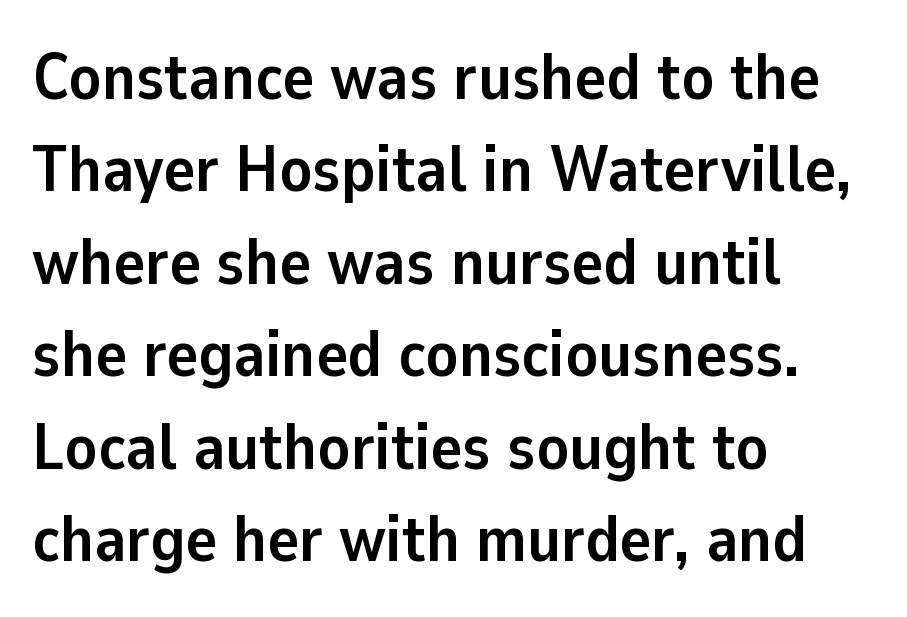
Q: Is the text bold? A: Yes.
Q: Is the text italic (slanted)? A: No, it is upright.
Q: Is the typeface a serif or a sans-serif typeface? A: Sans-serif.
Q: Is the text underlined? A: No.
Q: How is the paragraph aligned? A: Left-aligned.
Q: Is the spacing between letters normal or unusually wide? A: Normal.
Q: Is the spacing between lines tight, normal or loose? A: Normal.
Q: Width (condensed, normal, or wide)? A: Normal.
Q: Stroke contrast? A: Low.
Q: x-height? A: Medium.
Q: Monospaced? A: No.
